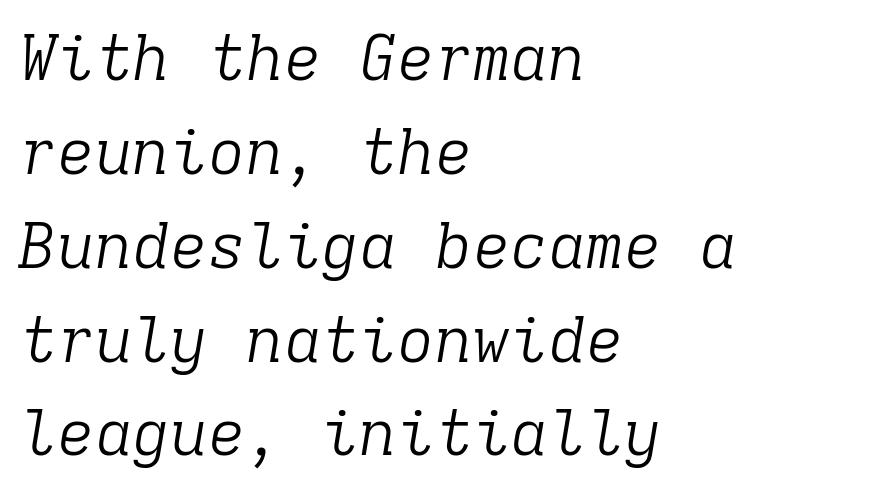
Q: Is the text bold? A: No.
Q: Is the text italic (slanted)? A: Yes, it leans right by about 9 degrees.
Q: Is the typeface a serif or a sans-serif typeface? A: Serif.
Q: Is the text underlined? A: No.
Q: How is the paragraph aligned? A: Left-aligned.
Q: Is the spacing between letters normal or unusually wide? A: Normal.
Q: Is the spacing between lines tight, normal or loose? A: Normal.
Q: Width (condensed, normal, or wide)? A: Normal.
Q: Stroke contrast? A: Low.
Q: x-height? A: Medium.
Q: Monospaced? A: Yes.
